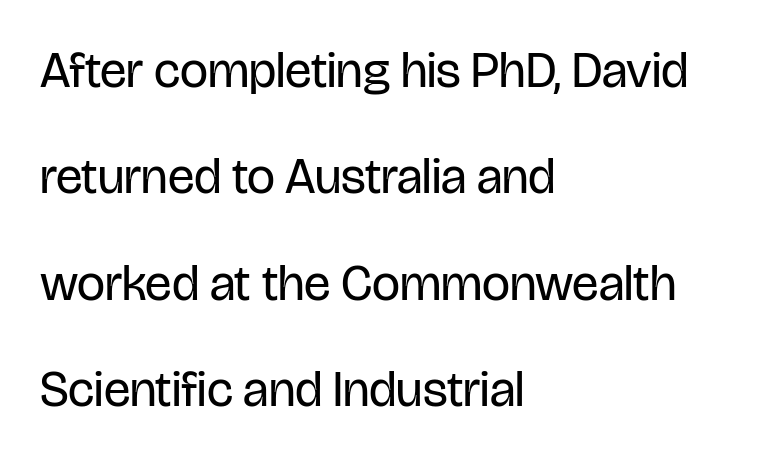
Has an underline been added? It has not. Classification — sans serif. The lettering holds an erect, upright posture throughout. The letters advance in unequal steps, a hallmark of proportional type. The designer dialed line spacing up above the default.
